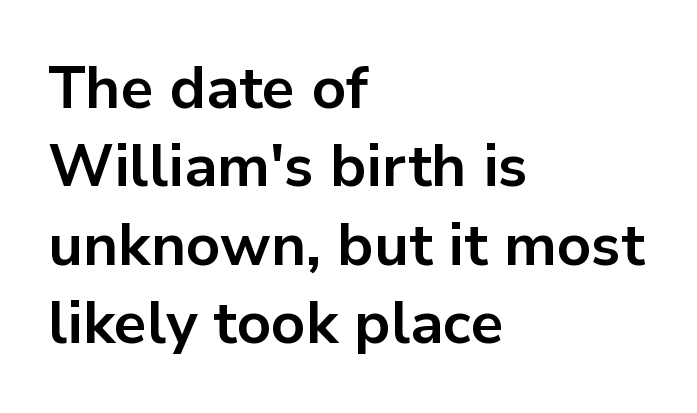
Q: Is the text bold? A: Yes.
Q: Is the text italic (slanted)? A: No, it is upright.
Q: Is the typeface a serif or a sans-serif typeface? A: Sans-serif.
Q: Is the text underlined? A: No.
Q: How is the paragraph aligned? A: Left-aligned.
Q: Is the spacing between letters normal or unusually wide? A: Normal.
Q: Is the spacing between lines tight, normal or loose? A: Normal.
Q: Width (condensed, normal, or wide)? A: Normal.
Q: Stroke contrast? A: Low.
Q: x-height? A: Medium.
Q: Monospaced? A: No.
